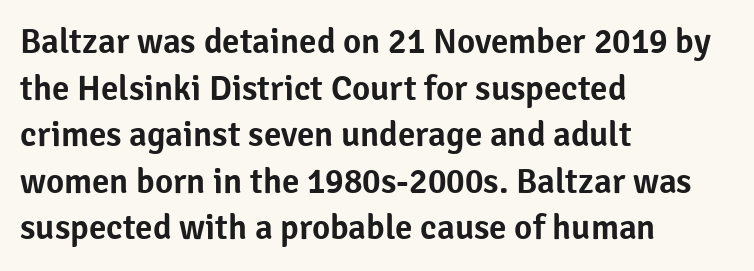
The image shows 35 px sans-serif type, upright; set left-aligned, normal line spacing (1.33x), normal letter spacing, not underlined; low stroke contrast and a medium x-height.
